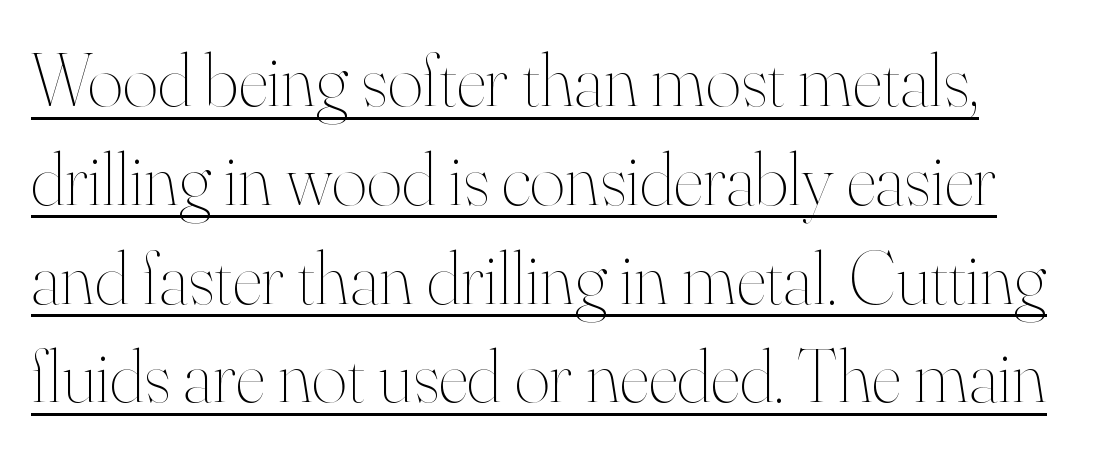
The image shows 76 px thin type, upright; set normal line spacing (1.3x), normal letter spacing, underlined; high stroke contrast and a small x-height.
